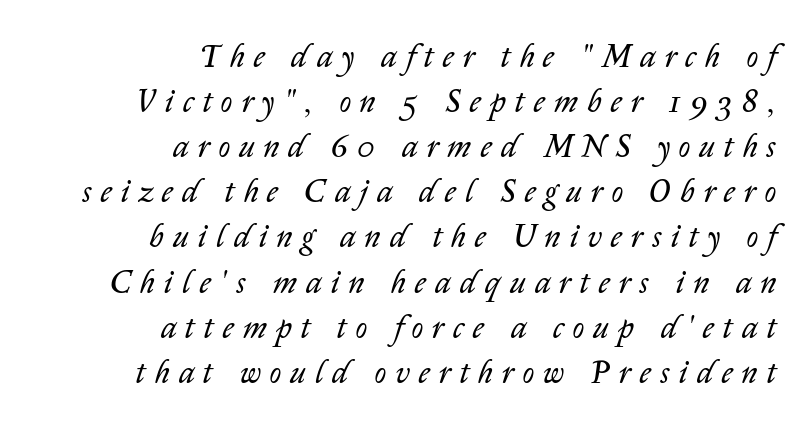
You could only call the tracking loose — the letters float apart. The face used here has a pronounced slope to its letters. Letters have the restrained weight of plain body copy at most. One-word summary of the alignment: right.
